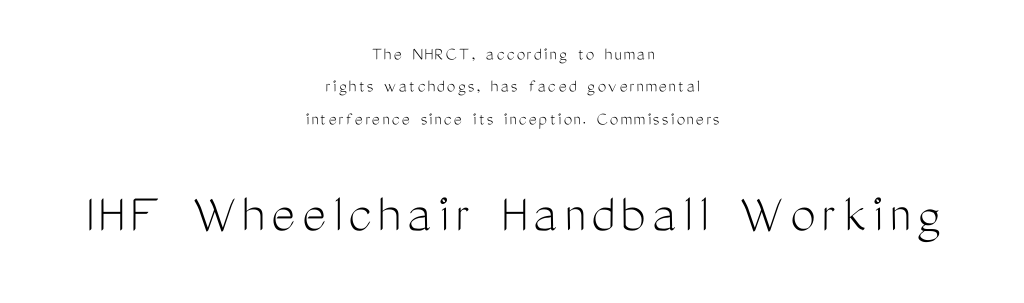
Q: Is the text bold? A: No.
Q: Is the text italic (slanted)? A: No, it is upright.
Q: Is the typeface a serif or a sans-serif typeface? A: Sans-serif.
Q: Is the text underlined? A: No.
Q: How is the paragraph aligned? A: Centered.
Q: Which block of text is set in a larger size, the first (top) or the second (bottom)? A: The second (bottom) one.
Q: Width (condensed, normal, or wide)? A: Condensed.
Q: Stroke contrast? A: Medium.
Q: x-height? A: Medium.
Q: Monospaced? A: No.
